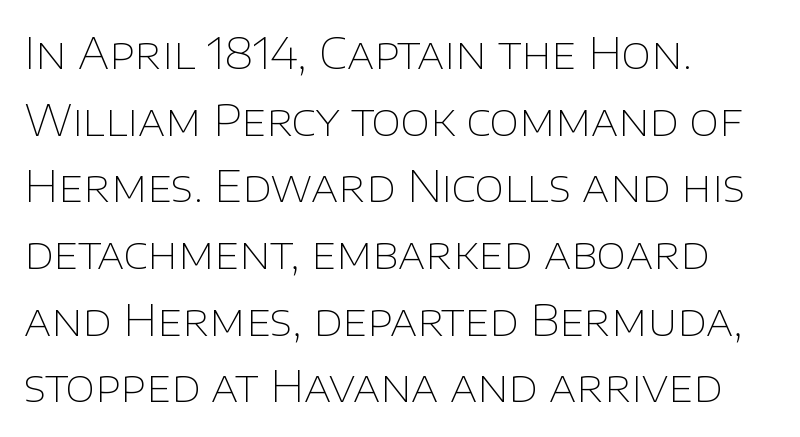
The image shows 43 px thin sans-serif type, upright; set left-aligned, normal line spacing (1.55x), normal letter spacing, not underlined; low stroke contrast and a large x-height.
